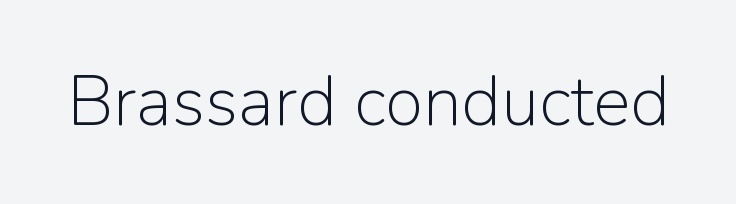
Tracking value appears to be zero — textbook default spacing. In terms of posture, this sample is upright. You can tell from the bare stems that sans-serif type was used. The space beneath each line is pristine and unruled.
